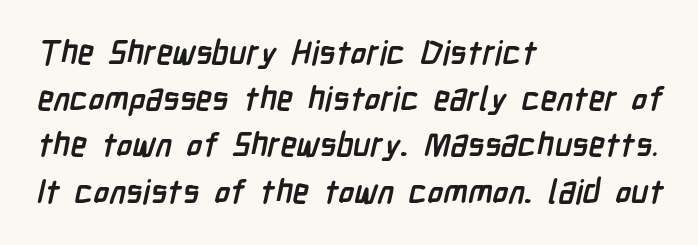
Leading matches the norm, producing a regular column. A typesetter would call this zero additional tracking. Heavy, bold letterforms. The glyphs in this specimen are sans serif. Is this a fixed-width face? No — the glyphs have proportional, varying widths.
